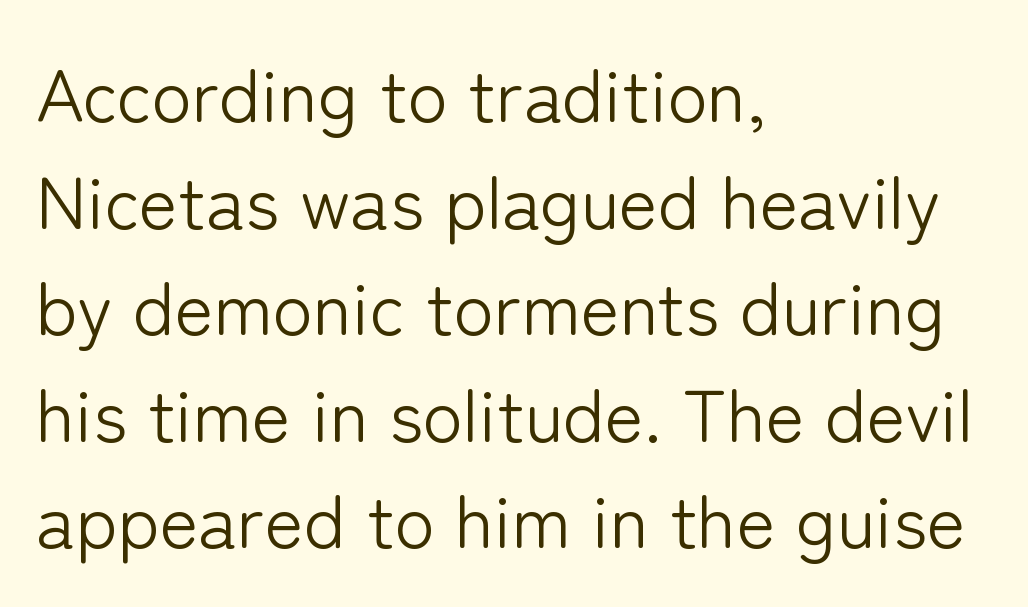
{"serif": "no", "italic": "no", "bold": "no", "weight": "light", "width": "normal", "stroke_contrast": "low", "x_height": "medium", "monospaced": "no", "underline": "no", "align": "left", "line_spacing": "normal", "line_spacing_ratio": 1.44, "letter_spacing": "normal", "letter_spacing_em": 0.0, "glyph_px": 74}
